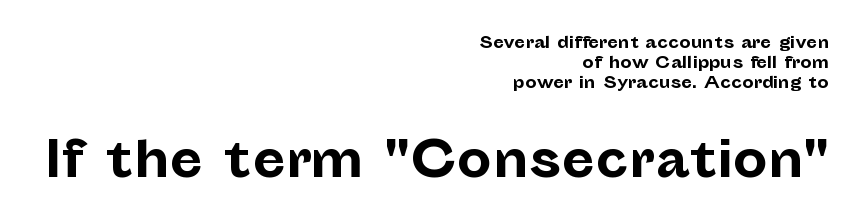
Size contrast runs from small at the top to large at the bottom. Nothing sits at the stroke ends, so this counts as sans-serif. Is the letter spacing exaggerated? No — it looks like the ordinary default. Which margin do the lines hug? The right one — the left edge is uneven.
